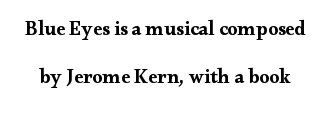
Is the letter spacing exaggerated? No — it looks like the ordinary default. How heavy is the stroke? Heavy — this is a bold. A great deal of white space separates one row of letters from the next. No italicization has been applied; the sample stays upright. Plain, unruled lines of type.
